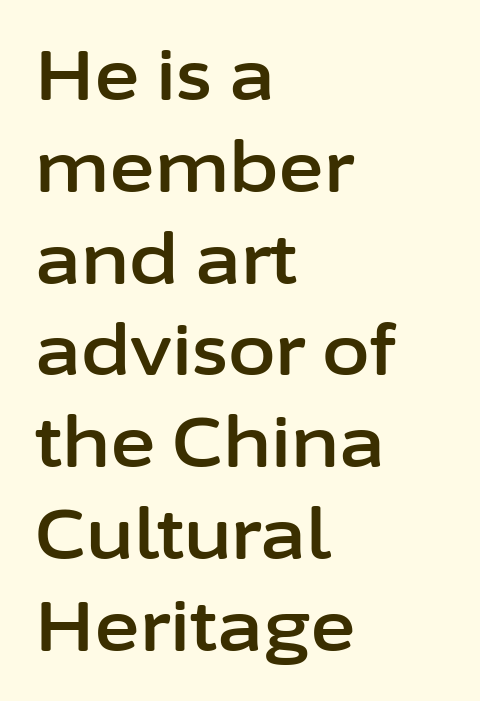
Q: Is the text italic (slanted)? A: No, it is upright.
Q: Is the typeface a serif or a sans-serif typeface? A: Sans-serif.
Q: Is the text underlined? A: No.
Q: How is the paragraph aligned? A: Left-aligned.
Q: Is the spacing between letters normal or unusually wide? A: Normal.
Q: Is the spacing between lines tight, normal or loose? A: Normal.
Q: Width (condensed, normal, or wide)? A: Normal.
Q: Stroke contrast? A: Low.
Q: x-height? A: Medium.
Q: Monospaced? A: No.
